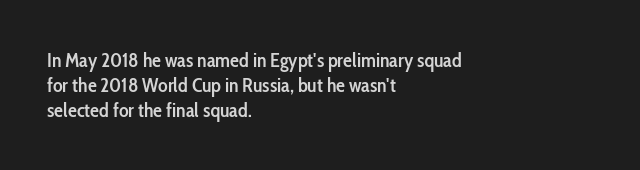
The image shows 20 px text type, upright; set left-aligned, normal line spacing (1.26x), normal letter spacing, not underlined.
